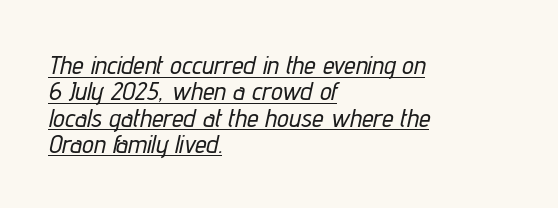
Q: Is the text italic (slanted)? A: Yes, it leans right by about 12 degrees.
Q: Is the text underlined? A: Yes.
Q: How is the paragraph aligned? A: Left-aligned.
Q: Is the spacing between letters normal or unusually wide? A: Normal.
Q: Is the spacing between lines tight, normal or loose? A: Tight.
